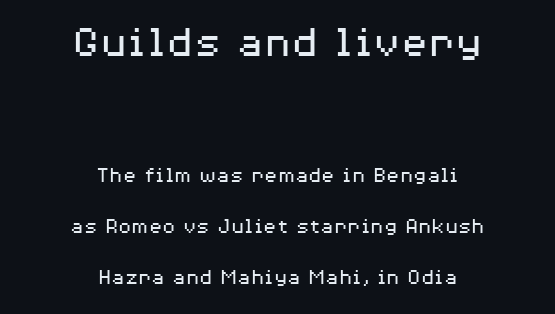
Descenders hang freely into open space. Stroke terminals: plain, sans-serif. The text block is weighted toward neither margin, spreading evenly from the middle. One glance says open: line gaps are wider than usual. Character size in the leading block exceeds that of the trailing block.
